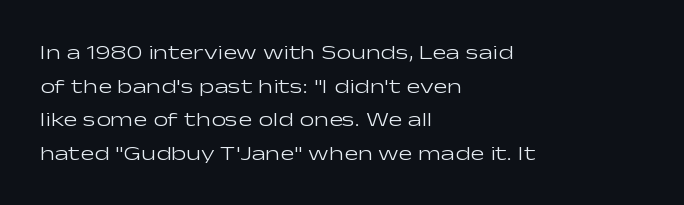
{"italic": "no", "bold": "no", "underline": "no", "align": "left", "line_spacing": "normal", "line_spacing_ratio": 1.6, "letter_spacing": "normal", "letter_spacing_em": 0.0, "glyph_px": 21}
